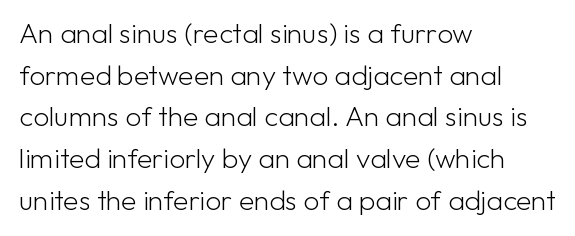
Proportional: the letters do not fall into vertical columns. Grotesque or geometric, the face here clearly has no serifs. How are the letters spaced? Ordinarily, with no added tracking. How would I describe the line gaps? Plain and ordinary.
